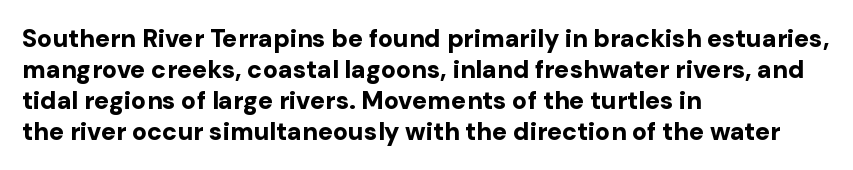
{"italic": "no", "bold": "yes", "underline": "no", "align": "left", "line_spacing_ratio": 1.24, "letter_spacing": "normal", "letter_spacing_em": 0.0, "glyph_px": 25}
